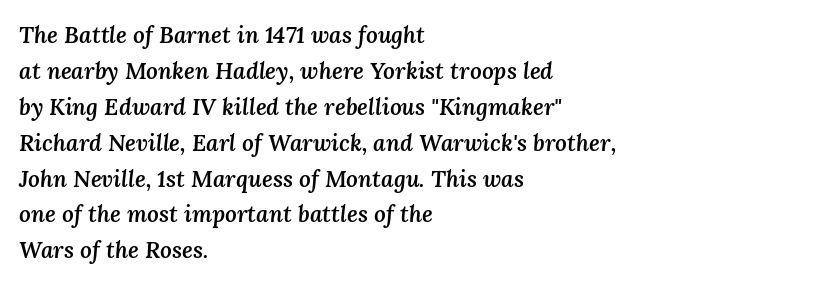
If you drew a ruler down the left edge, every line would touch it. As a designer I'd log this as weight 600, semibold. Tracking value appears to be zero — textbook default spacing. Leading matches the norm, producing a regular column. Lines of text with bare space underneath. The glyphs look as if they've been sheared to an angle.
